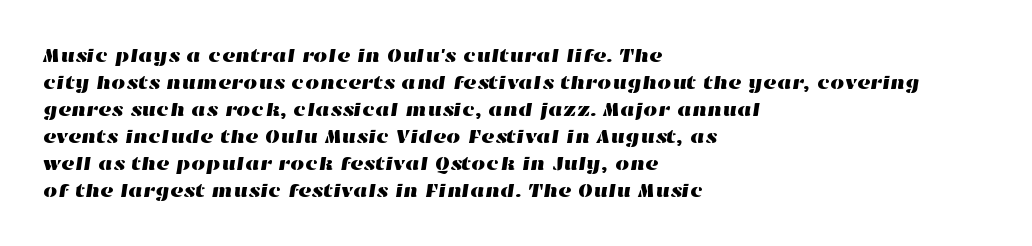
The image shows 20 px text type; set left-aligned, normal line spacing (1.35x), normal letter spacing, not underlined.
